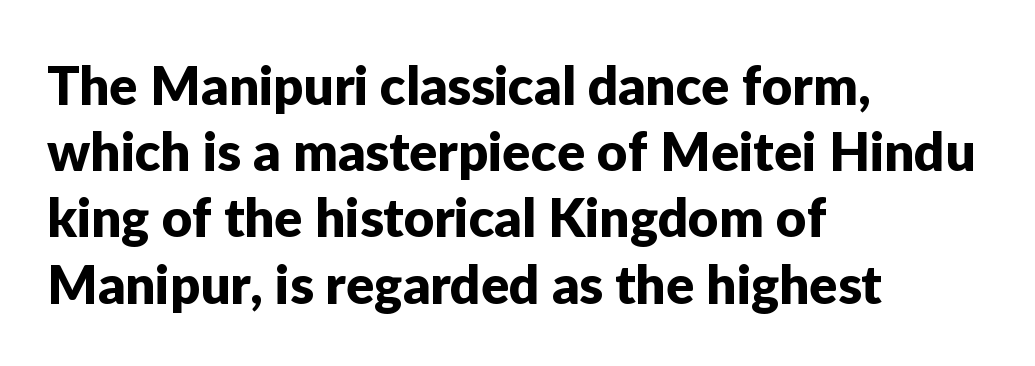
{"serif": "no", "italic": "no", "width": "normal", "stroke_contrast": "low", "x_height": "medium", "monospaced": "no", "underline": "no", "align": "left", "line_spacing": "normal", "line_spacing_ratio": 1.25, "letter_spacing": "normal", "letter_spacing_em": 0.0, "glyph_px": 53}
